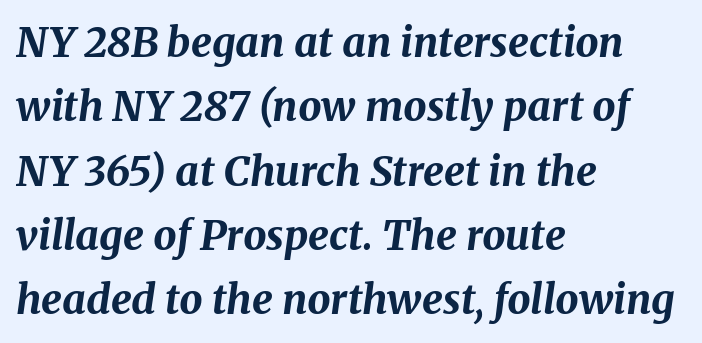
The image shows 41 px bold type, italic (leaning right); set left-aligned, normal line spacing (1.57x), normal letter spacing, not underlined; medium stroke contrast and a medium x-height.
